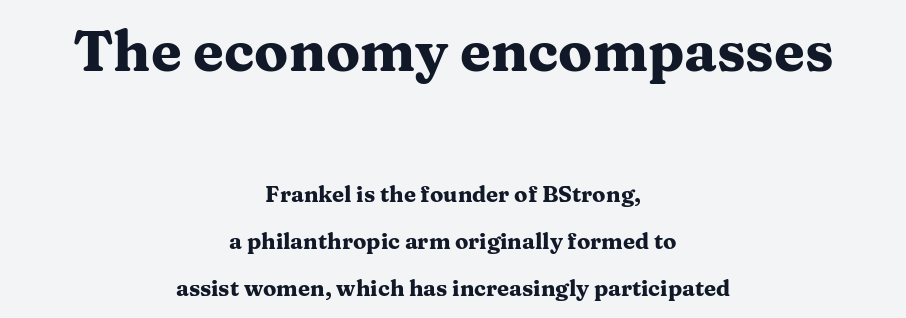
Each glyph is drawn with heavy, bold strokes. The glyphs in this specimen are seriffed. No italicization has been applied; the sample stays upright. Check under the words: just untouched page.
